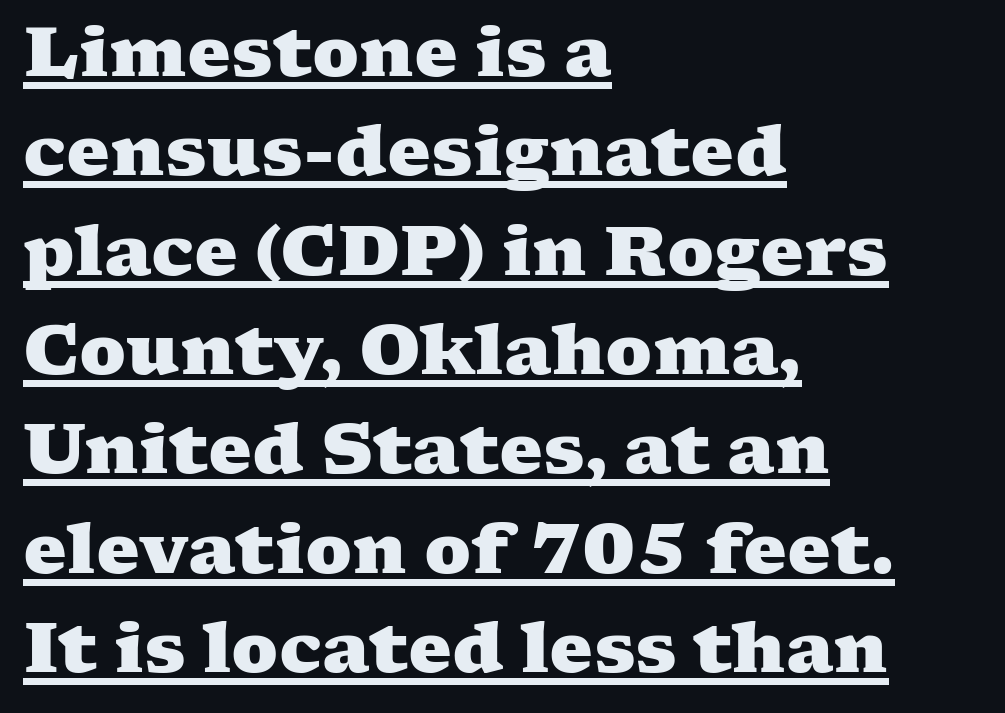
{"serif": "yes", "bold": "yes", "weight": "heavy", "width": "wide", "stroke_contrast": "medium", "x_height": "medium", "monospaced": "no", "underline": "yes", "align": "left", "line_spacing": "normal", "line_spacing_ratio": 1.44, "letter_spacing": "normal", "letter_spacing_em": 0.0, "glyph_px": 69}
